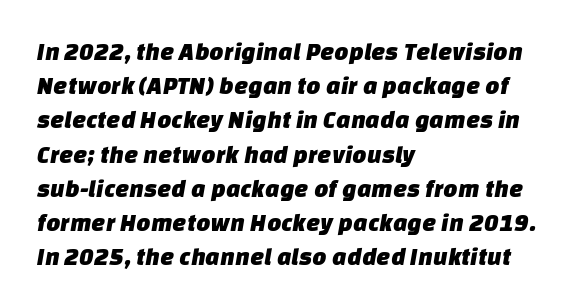
The paragraph has a hard left edge and a soft right edge. The glyphs are unaccompanied by any horizontal stroke below them. You could call the tracking neutral — neither tight nor loose. Vertical spacing — default.
